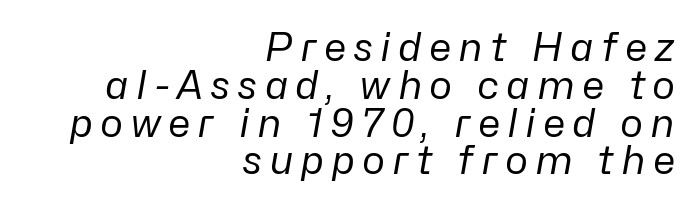
{"italic": "yes", "lean": "right", "slant_degrees": 10, "bold": "no", "weight": "regular", "width": "normal", "stroke_contrast": "low", "x_height": "medium", "monospaced": "no", "underline": "no", "align": "right", "line_spacing": "tight", "line_spacing_ratio": 0.97, "glyph_px": 39}
